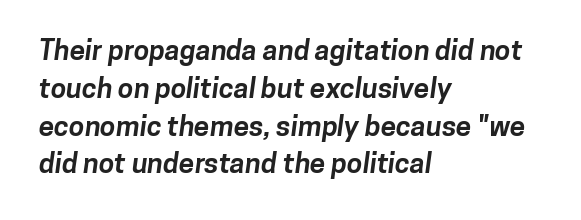
Line spacing here is normal. The typeface chosen for these lines omits serifs. A student would call this left alignment; a typographer would say flush left, rag right. Glance below the letters and you will spot only blank space. You could not count columns in this text — the font is proportionally spaced.
